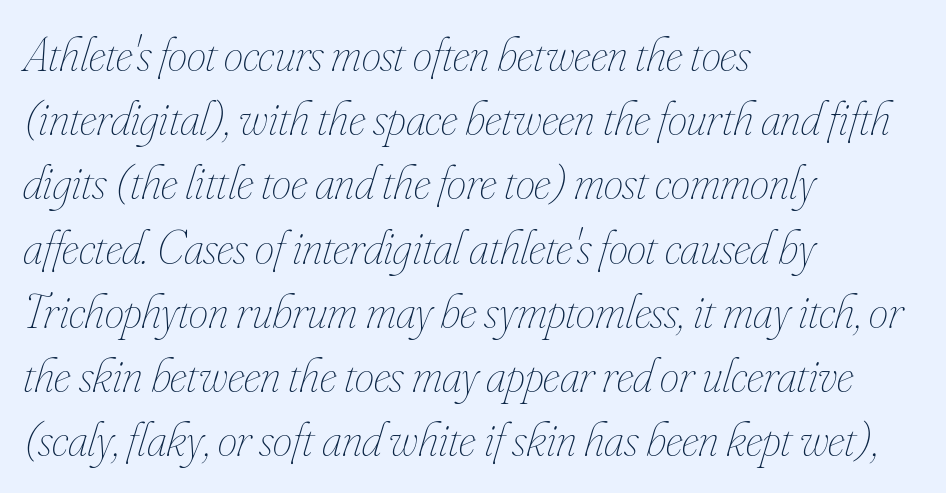
The image shows 49 px thin, condensed type, italic (leaning right); set left-aligned, normal line spacing (1.31x), normal letter spacing, not underlined; low stroke contrast and a small x-height.
